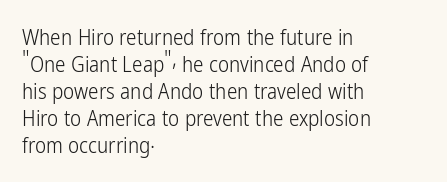
These lines keep a tight, regular rhythm from letter to letter. The rows are spaced the way most documents space them. Nothing heavy about these letters — not bold at all. A roman cut, with each character standing at attention. Check under the words: just untouched page. All the whitespace from short lines collects on the right.
